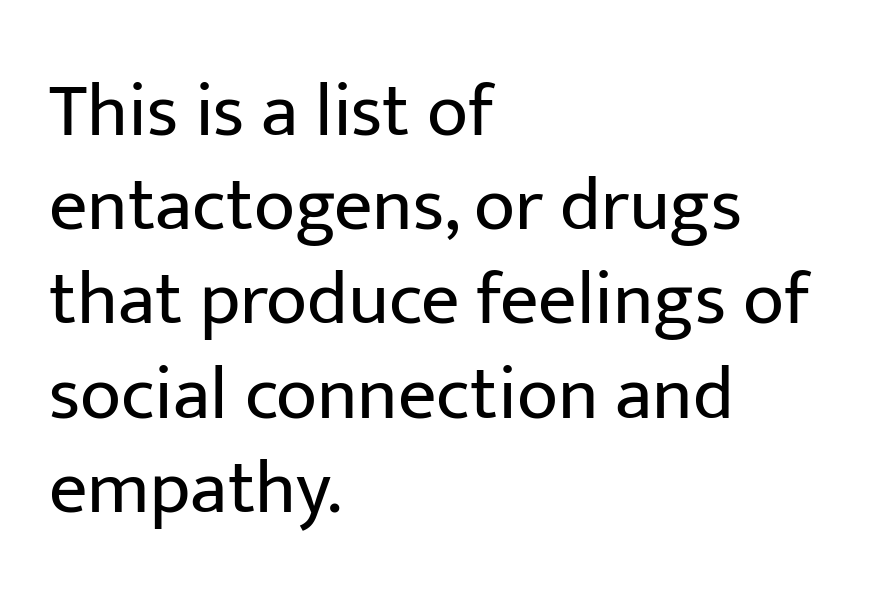
{"serif": "no", "italic": "no", "bold": "no", "weight": "regular", "width": "normal", "stroke_contrast": "low", "x_height": "medium", "monospaced": "no", "underline": "no", "align": "left", "line_spacing_ratio": 1.24, "letter_spacing": "normal", "letter_spacing_em": 0.0, "glyph_px": 76}
